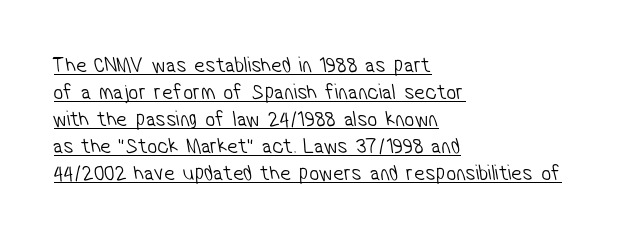
{"bold": "no", "underline": "yes", "align": "left", "line_spacing_ratio": 1.23, "letter_spacing": "normal", "letter_spacing_em": 0.0, "glyph_px": 22}
